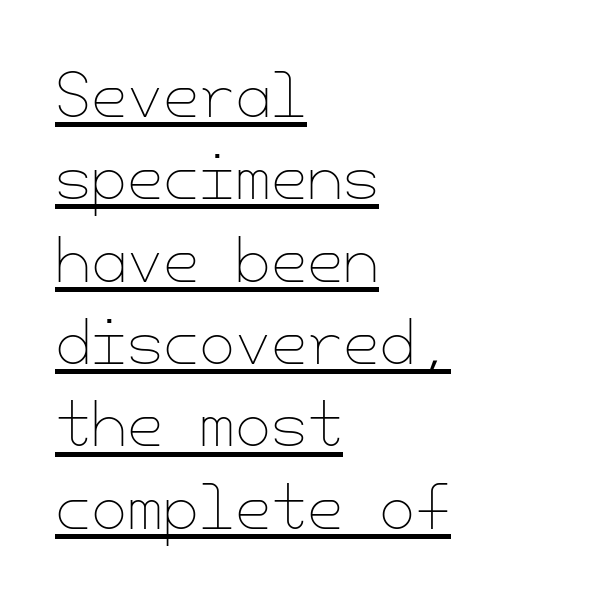
Q: Is the text bold? A: No.
Q: Is the text italic (slanted)? A: No, it is upright.
Q: Is the text underlined? A: Yes.
Q: How is the paragraph aligned? A: Left-aligned.
Q: Is the spacing between letters normal or unusually wide? A: Normal.
Q: Is the spacing between lines tight, normal or loose? A: Normal.
Q: Width (condensed, normal, or wide)? A: Normal.
Q: Stroke contrast? A: Low.
Q: x-height? A: Small.
